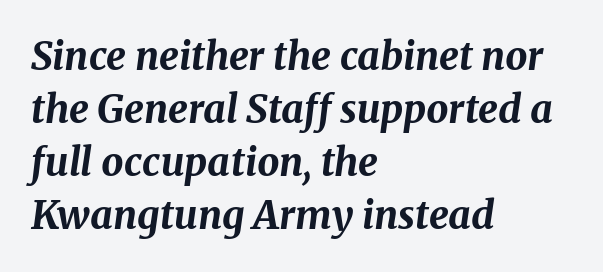
Weight: bold. Slant detected: the letters are inclined. Here the designer chose a conventional face with non-uniform glyph widths. Clear beneath every line of the passage. Layout note: lines flush left. This block has exactly the height ordinary leading produces.
